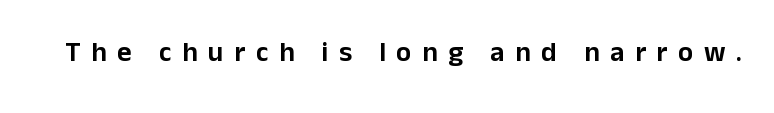
Q: Is the text italic (slanted)? A: No, it is upright.
Q: Is the typeface a serif or a sans-serif typeface? A: Sans-serif.
Q: Is the text underlined? A: No.
Q: Is the spacing between letters normal or unusually wide? A: Unusually wide.
Q: Width (condensed, normal, or wide)? A: Normal.
Q: Stroke contrast? A: Low.
Q: x-height? A: Medium.
Q: Monospaced? A: No.
